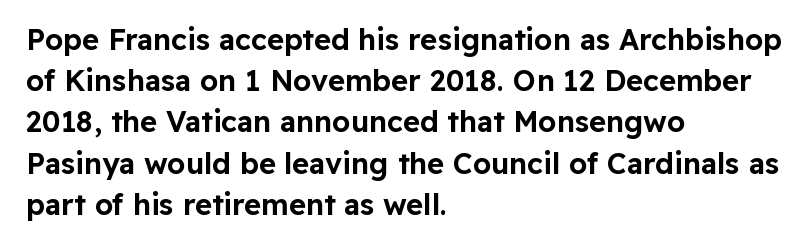
In terms of letterspacing, this is plain default setting. Each line starts at the same left margin while the right side varies. Nope, no serifs anywhere on these letters. The block of text has a typical density, with ordinary space between rows.
